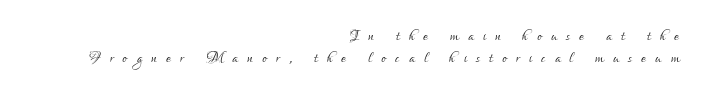
Q: Is the text bold? A: No.
Q: Is the text italic (slanted)? A: Yes.
Q: Is the text underlined? A: No.
Q: How is the paragraph aligned? A: Right-aligned.
Q: Is the spacing between letters normal or unusually wide? A: Unusually wide.
Q: Is the spacing between lines tight, normal or loose? A: Tight.
